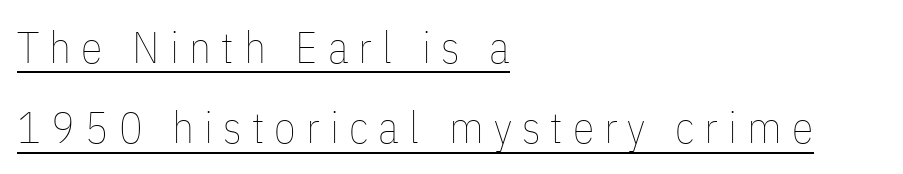
Q: Is the text bold? A: No.
Q: Is the text italic (slanted)? A: No, it is upright.
Q: Is the text underlined? A: Yes.
Q: How is the paragraph aligned? A: Left-aligned.
Q: Is the spacing between letters normal or unusually wide? A: Unusually wide.
Q: Width (condensed, normal, or wide)? A: Condensed.
Q: Stroke contrast? A: Low.
Q: x-height? A: Medium.
Q: Monospaced? A: No.
